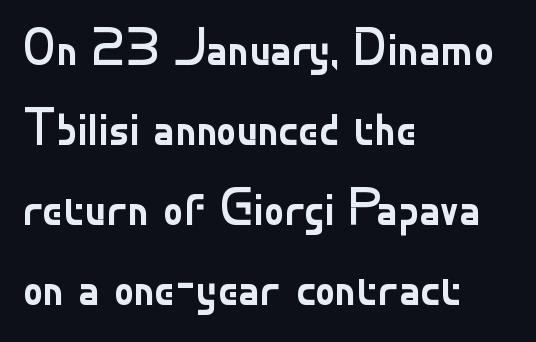
{"serif": "no", "italic": "no", "bold": "no", "weight": "regular", "width": "normal", "stroke_contrast": "low", "x_height": "small", "monospaced": "no", "underline": "no", "align": "left", "line_spacing": "normal", "line_spacing_ratio": 1.57, "letter_spacing": "normal", "letter_spacing_em": 0.0, "glyph_px": 51}
